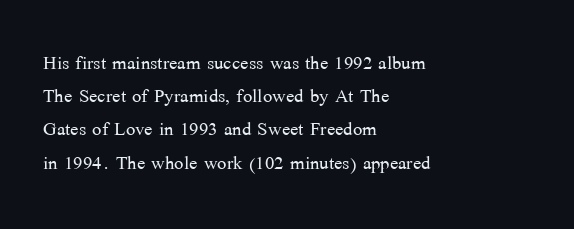
{"italic": "no", "bold": "no", "underline": "no", "align": "left", "line_spacing": "normal", "line_spacing_ratio": 1.33, "letter_spacing": "normal", "letter_spacing_em": 0.0, "glyph_px": 25}
